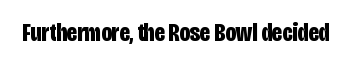
The image shows 26 px bold type, upright; set normal letter spacing, not underlined.
